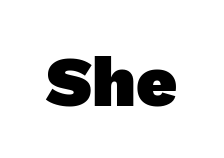
{"serif": "no", "bold": "yes", "weight": "heavy", "width": "normal", "x_height": "medium", "monospaced": "no", "underline": "no", "letter_spacing": "normal", "letter_spacing_em": 0.0, "glyph_px": 71}
